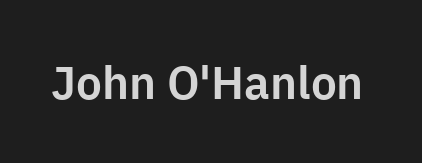
The image shows 46 px sans-serif type, upright; set normal letter spacing, not underlined; low stroke contrast and a medium x-height.
